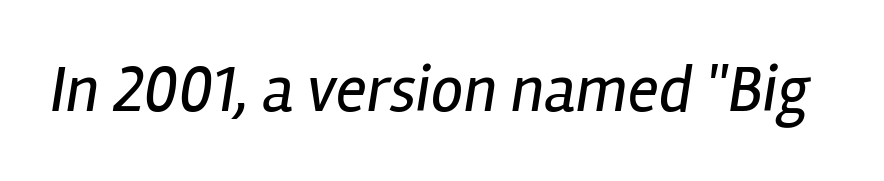
Counters stay open thanks to moderate or lighter strokes. The letters are slanted; this is an italic face. Do the characters align in a grid? No, the font is proportional. This rendering leaves character spacing at its baseline value. Check under the words: just untouched page.
